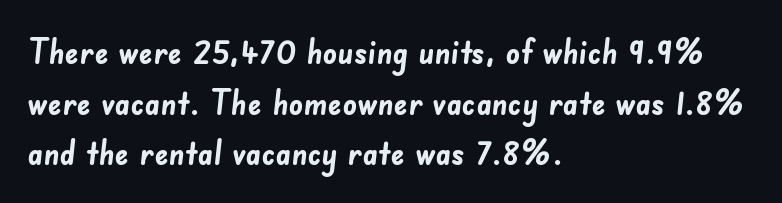
The characters look thick and weighty, a clear bold. Stroke terminals: plain, sans-serif. The compositor pushed each line to the left boundary. The letters sit at their default tracking, neither squeezed nor spread. The string is rendered with underlining switched off.
